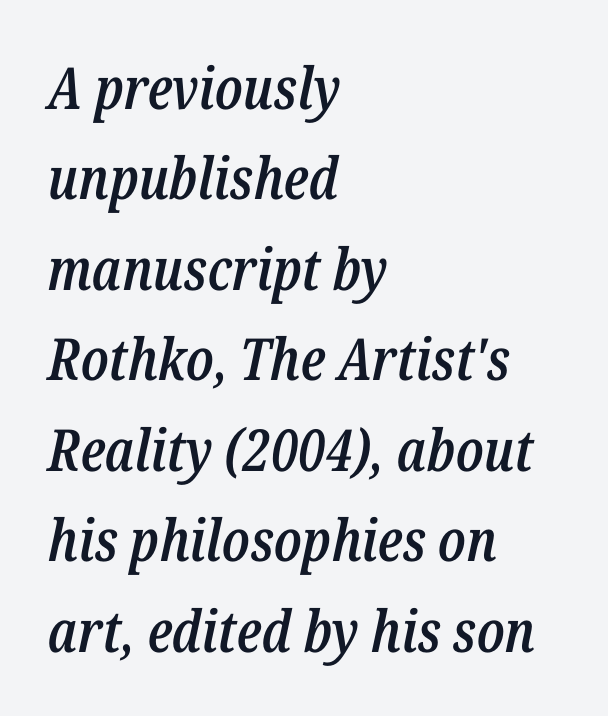
The image shows 58 px semibold, condensed type, italic (leaning right); set left-aligned, normal line spacing (1.56x), normal letter spacing, not underlined; low stroke contrast and a medium x-height.
